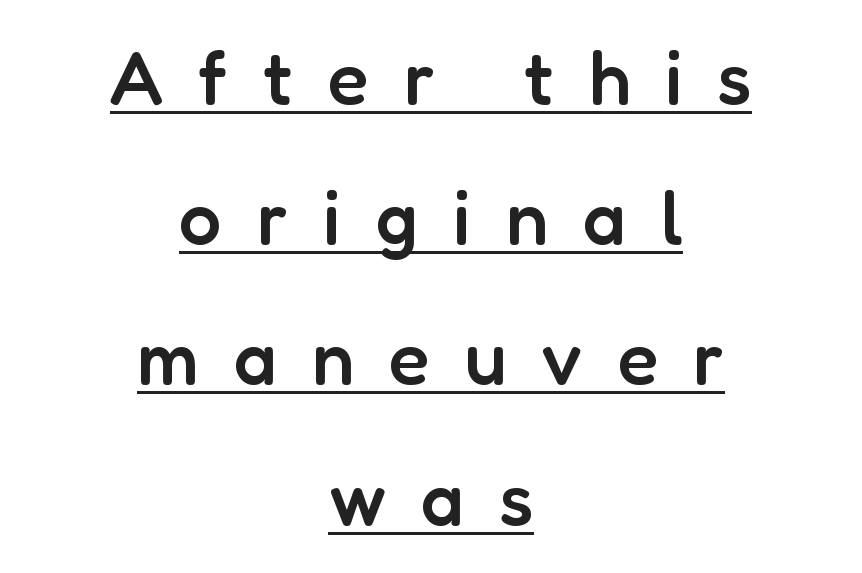
The image shows 75 px semibold sans-serif type, upright; set centered, line spacing 1.87x, unusually wide letter spacing (+0.47 em), underlined; low stroke contrast and a medium x-height.
